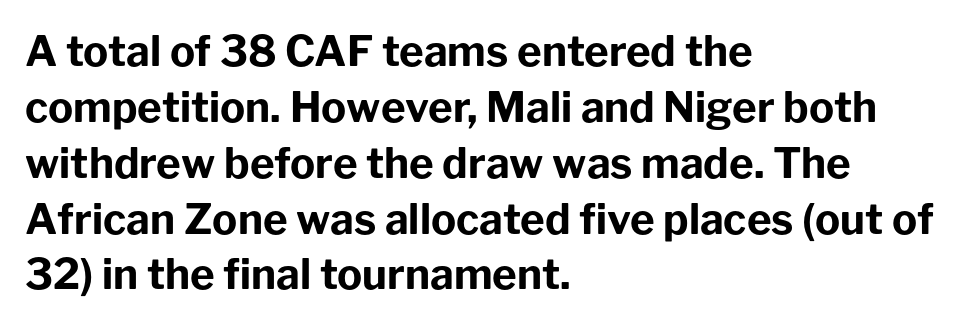
{"serif": "no", "italic": "no", "bold": "yes", "weight": "bold", "width": "normal", "stroke_contrast": "low", "x_height": "medium", "monospaced": "no", "underline": "no", "align": "left", "line_spacing": "normal", "line_spacing_ratio": 1.33, "letter_spacing": "normal", "letter_spacing_em": 0.0, "glyph_px": 42}
